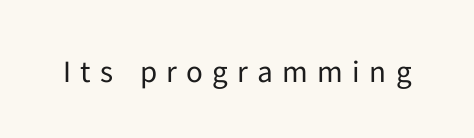
Q: Is the text bold? A: No.
Q: Is the text italic (slanted)? A: No, it is upright.
Q: Is the typeface a serif or a sans-serif typeface? A: Sans-serif.
Q: Is the text underlined? A: No.
Q: Is the spacing between letters normal or unusually wide? A: Unusually wide.
Q: Width (condensed, normal, or wide)? A: Normal.
Q: Stroke contrast? A: Low.
Q: x-height? A: Medium.
Q: Monospaced? A: No.
